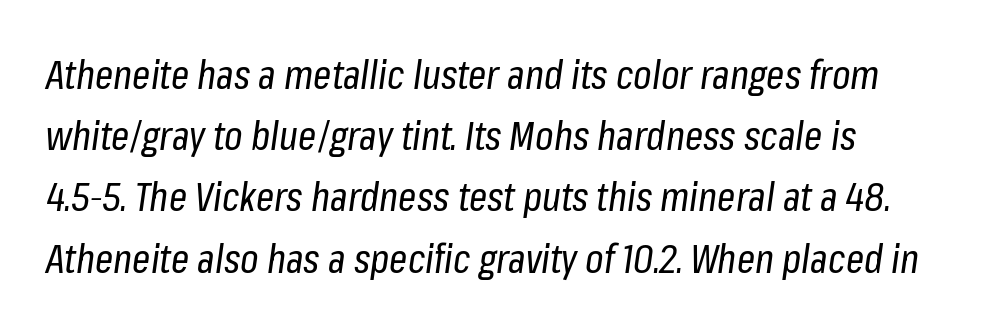
Evenly set lines give the paragraph a standard silhouette. Looking at the ascenders, they clearly lean. Is this a fixed-width face? No — the glyphs have proportional, varying widths. The typesetting does not lean heavy: it is not bold. Observe the ordinary spacing: letters are neighbours, not strangers.
